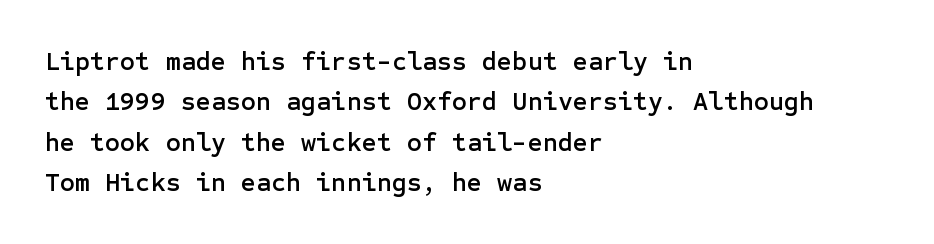
{"italic": "no", "underline": "no", "align": "left", "line_spacing": "normal", "line_spacing_ratio": 1.55, "letter_spacing": "normal", "letter_spacing_em": 0.0, "glyph_px": 26}
